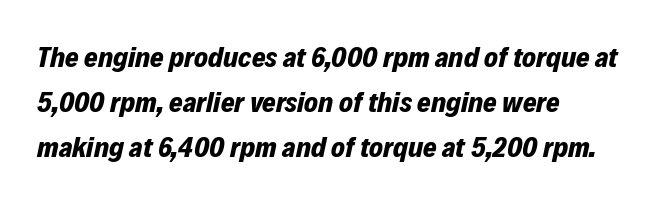
Q: Is the text bold? A: Yes.
Q: Is the text italic (slanted)? A: Yes, it leans right by about 12 degrees.
Q: Is the text underlined? A: No.
Q: How is the paragraph aligned? A: Left-aligned.
Q: Is the spacing between letters normal or unusually wide? A: Normal.
Q: Is the spacing between lines tight, normal or loose? A: Normal.
Q: Width (condensed, normal, or wide)? A: Normal.
Q: Stroke contrast? A: Low.
Q: x-height? A: Medium.
Q: Monospaced? A: No.
